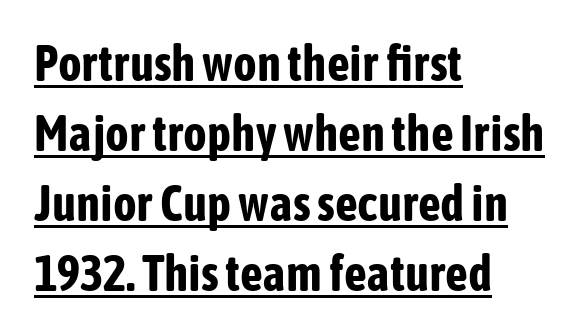
The image shows 50 px bold, condensed sans-serif type, upright; set left-aligned, normal line spacing (1.4x), normal letter spacing, underlined; low stroke contrast and a medium x-height.
